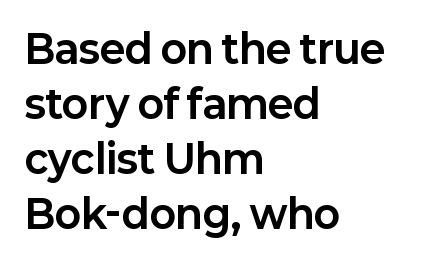
The image shows 39 px bold sans-serif type, upright; set left-aligned, normal line spacing (1.41x), normal letter spacing, not underlined; low stroke contrast and a medium x-height.
